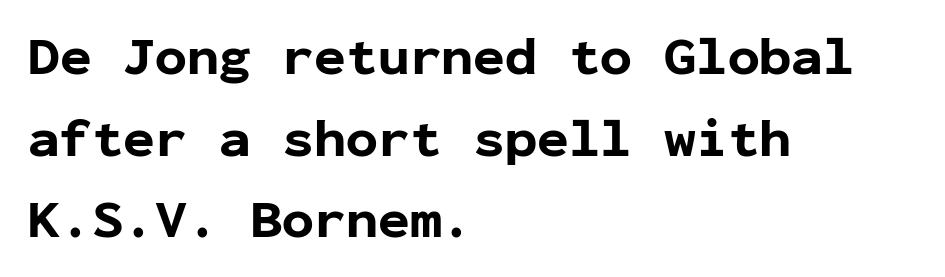
Q: Is the text bold? A: Yes.
Q: Is the text italic (slanted)? A: No, it is upright.
Q: Is the typeface a serif or a sans-serif typeface? A: Sans-serif.
Q: Is the text underlined? A: No.
Q: How is the paragraph aligned? A: Left-aligned.
Q: Is the spacing between letters normal or unusually wide? A: Normal.
Q: Is the spacing between lines tight, normal or loose? A: Normal.
Q: Width (condensed, normal, or wide)? A: Normal.
Q: Stroke contrast? A: Low.
Q: x-height? A: Medium.
Q: Monospaced? A: Yes.
